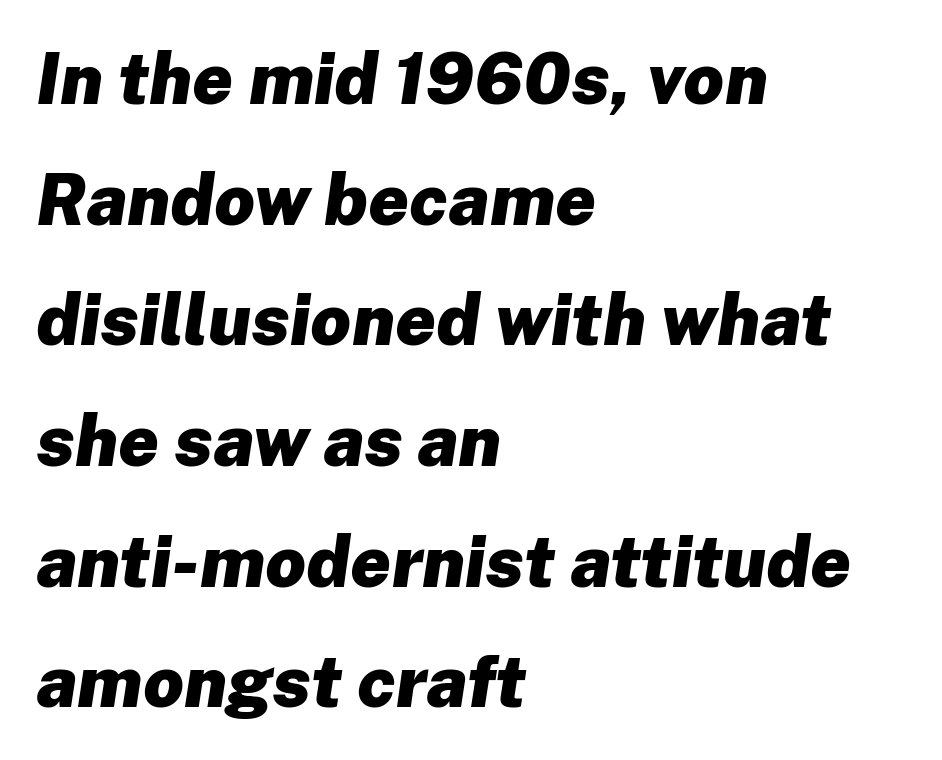
The passage shown has conventional tracking throughout. Heavy, bold letterforms. Yep, that's italic — everything's leaning. Varying glyph widths throughout — classic text-font behaviour.
